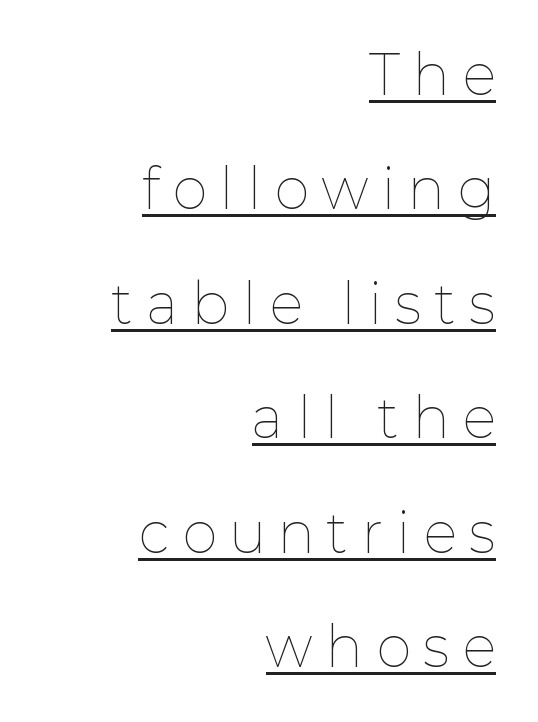
Every character sits straight up, as roman type does. The glyphs are accompanied by a horizontal stroke just below them. Weight class: somewhere from thin through regular. How are the letters spaced? Widely, with obvious added tracking. One-word summary of the alignment: right.
